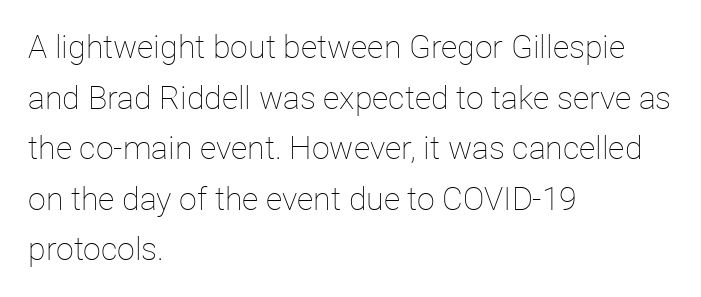
Q: Is the text bold? A: No.
Q: Is the text italic (slanted)? A: No, it is upright.
Q: Is the text underlined? A: No.
Q: How is the paragraph aligned? A: Left-aligned.
Q: Is the spacing between letters normal or unusually wide? A: Normal.
Q: Is the spacing between lines tight, normal or loose? A: Normal.
Q: Width (condensed, normal, or wide)? A: Normal.
Q: Stroke contrast? A: Low.
Q: x-height? A: Medium.
Q: Monospaced? A: No.
